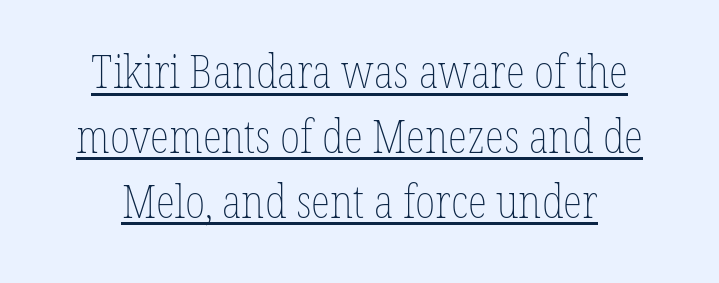
The image shows 45 px thin, condensed type, upright; set centered, normal line spacing (1.44x), normal letter spacing, underlined; low stroke contrast and a medium x-height.
